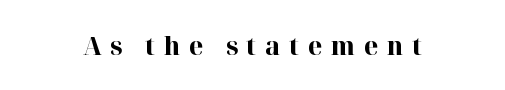
The image shows 26 px bold type, upright; set unusually wide letter spacing (+0.33 em), not underlined.
